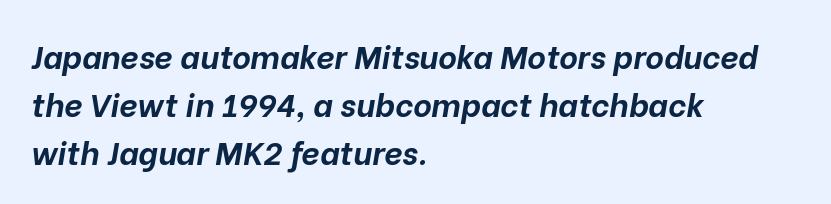
The image shows 32 px bold type, italic (leaning right); set left-aligned, normal line spacing (1.5x), normal letter spacing, not underlined; low stroke contrast and a medium x-height.
